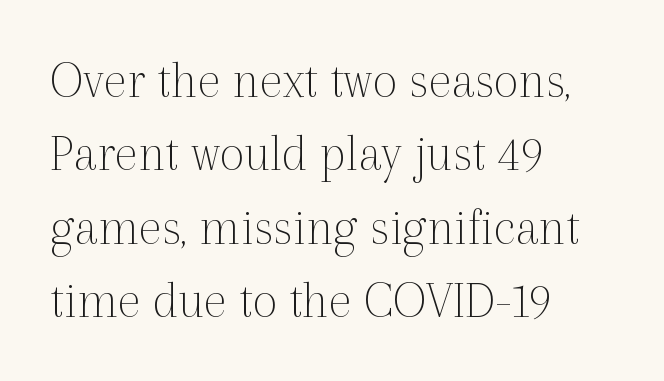
Q: Is the text bold? A: No.
Q: Is the text italic (slanted)? A: No, it is upright.
Q: Is the typeface a serif or a sans-serif typeface? A: Serif.
Q: Is the text underlined? A: No.
Q: How is the paragraph aligned? A: Left-aligned.
Q: Is the spacing between letters normal or unusually wide? A: Normal.
Q: Is the spacing between lines tight, normal or loose? A: Normal.
Q: Width (condensed, normal, or wide)? A: Normal.
Q: x-height? A: Medium.
Q: Monospaced? A: No.
